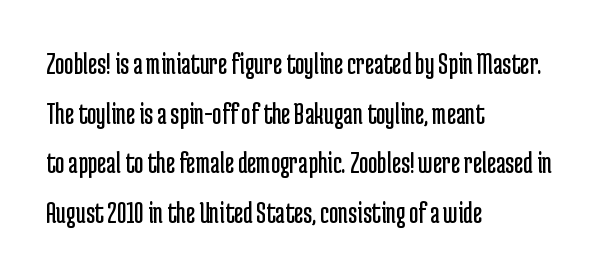
In terms of letterform style, serifs are entirely absent. Does the copy run flush right? No — it runs flush left. Is this a heavy cut? Hardly; it is regular or lighter. The letters advance in unequal steps, a hallmark of proportional type.
